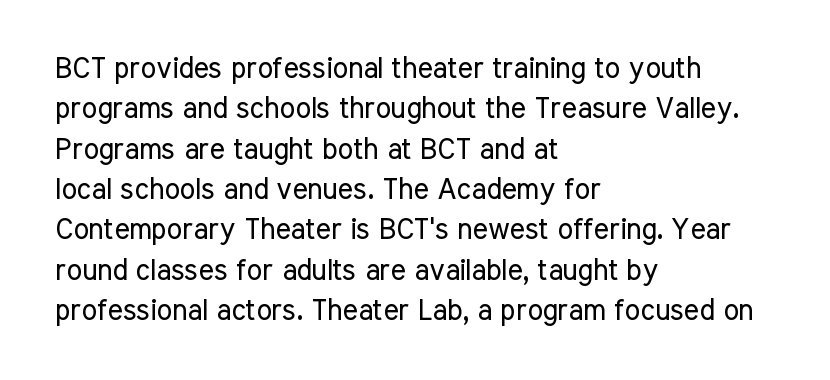
{"serif": "no", "italic": "no", "bold": "no", "weight": "regular", "width": "condensed", "stroke_contrast": "low", "x_height": "medium", "monospaced": "no", "underline": "no", "align": "left", "line_spacing": "normal", "line_spacing_ratio": 1.39, "letter_spacing": "normal", "letter_spacing_em": 0.0, "glyph_px": 29}
